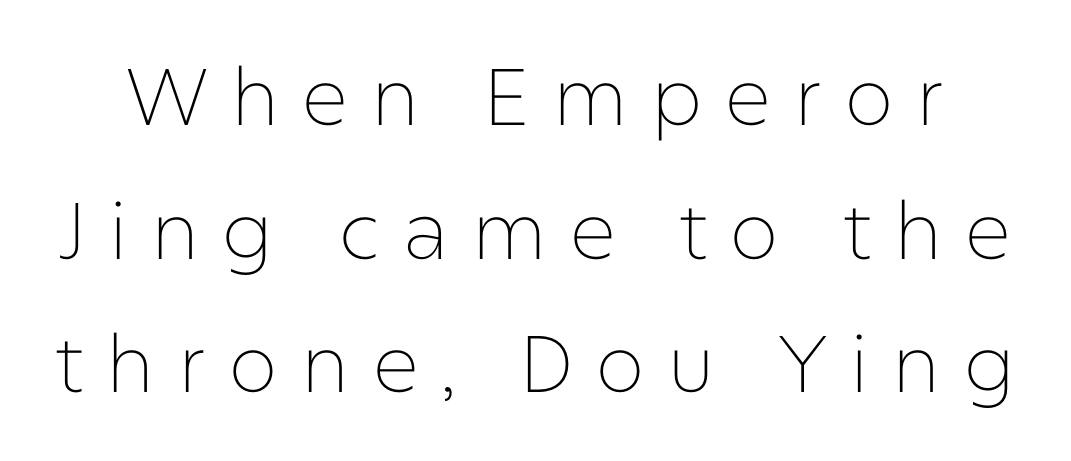
The image shows 80 px thin sans-serif type, upright; set normal line spacing (1.67x), unusually wide letter spacing (+0.27 em), not underlined; low stroke contrast and a medium x-height.
